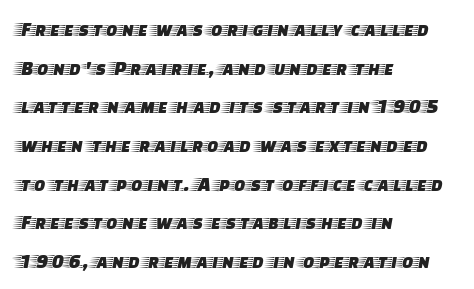
Q: Is the text italic (slanted)? A: Yes.
Q: Is the text underlined? A: No.
Q: How is the paragraph aligned? A: Left-aligned.
Q: Is the spacing between letters normal or unusually wide? A: Normal.
